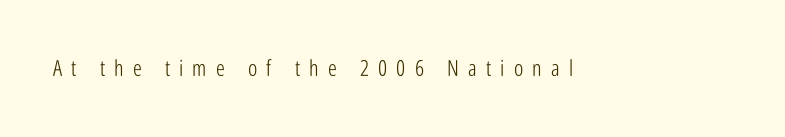
Q: Is the text bold? A: No.
Q: Is the text italic (slanted)? A: No, it is upright.
Q: Is the text underlined? A: No.
Q: Is the spacing between letters normal or unusually wide? A: Unusually wide.
